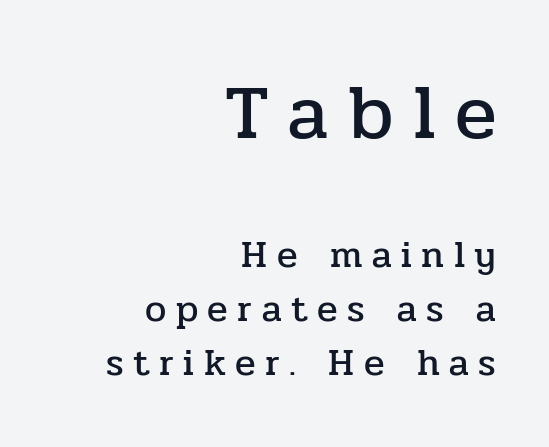
{"serif": "yes", "italic": "no", "width": "normal", "stroke_contrast": "low", "x_height": "medium", "monospaced": "no", "underline": "no", "align": "right", "line_spacing": "normal", "line_spacing_ratio": 1.43, "letter_spacing": "wide", "letter_spacing_em": 0.25, "larger_block": "first", "size_ratio": 2.03, "glyph_px": 77}
